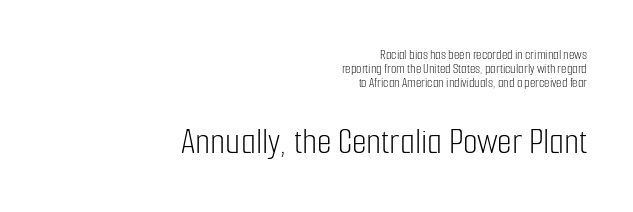
{"serif": "no", "italic": "no", "bold": "no", "weight": "light", "width": "condensed", "stroke_contrast": "low", "x_height": "medium", "monospaced": "no", "underline": "no", "align": "right", "line_spacing": "tight", "line_spacing_ratio": 1.0, "letter_spacing": "normal", "letter_spacing_em": 0.0, "larger_block": "second", "size_ratio": 2.71, "glyph_px": 38}
